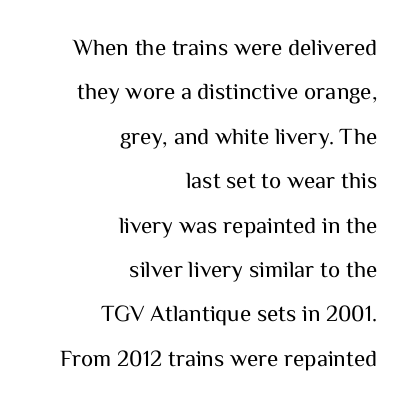
Q: Is the text bold? A: No.
Q: Is the text italic (slanted)? A: No, it is upright.
Q: Is the text underlined? A: No.
Q: How is the paragraph aligned? A: Right-aligned.
Q: Is the spacing between letters normal or unusually wide? A: Normal.
Q: Is the spacing between lines tight, normal or loose? A: Loose.
